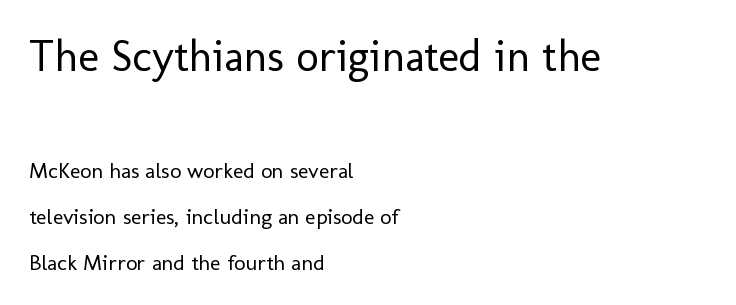
Letters rest on an invisible, unmarked baseline. Is this a fixed-width face? No — the glyphs have proportional, varying widths. Nope, no serifs anywhere on these letters. Top chunk: large. Bottom chunk: small. Weight: regular or lighter.
